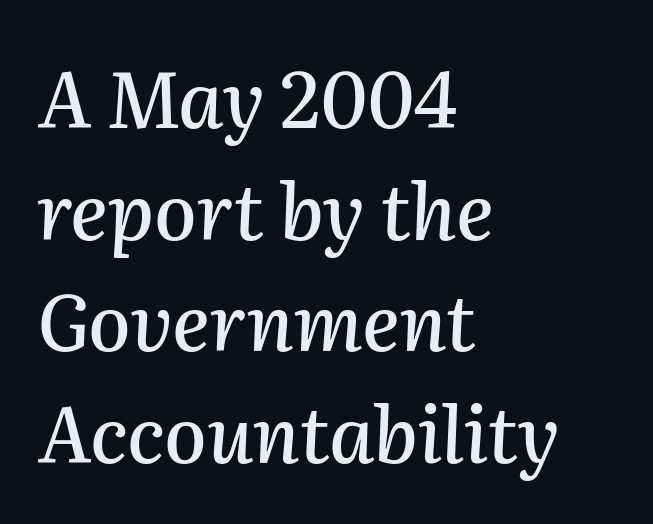
Q: Is the text italic (slanted)? A: Yes, it leans right by about 2 degrees.
Q: Is the text underlined? A: No.
Q: How is the paragraph aligned? A: Left-aligned.
Q: Is the spacing between letters normal or unusually wide? A: Normal.
Q: Is the spacing between lines tight, normal or loose? A: Normal.
Q: Width (condensed, normal, or wide)? A: Normal.
Q: Stroke contrast? A: Medium.
Q: x-height? A: Medium.
Q: Monospaced? A: No.
